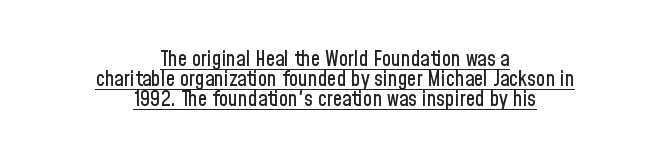
The image shows 21 px text type, upright; set centered, tight line spacing (0.95x), normal letter spacing, underlined.
